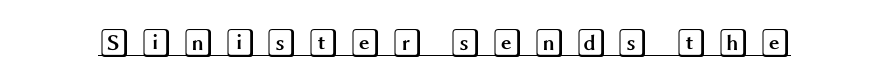
It's the straight-up-and-down kind of type. Check the space under the baseline: a stroke is drawn there. This rendering widens character spacing well past its baseline value.
